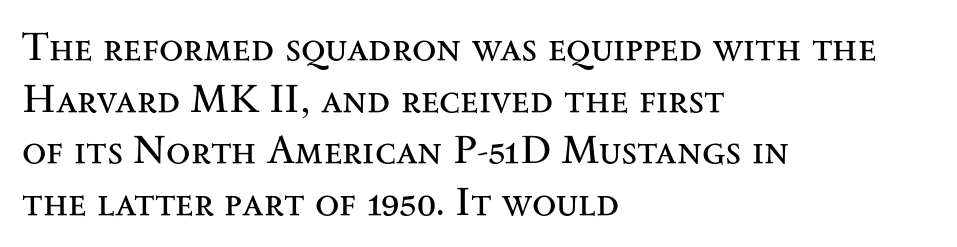
The image shows 40 px regular-weight, wide serif type, upright; set left-aligned, normal line spacing (1.29x), normal letter spacing, not underlined; medium stroke contrast and a small x-height.
